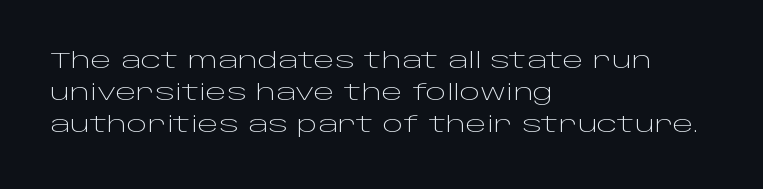
Q: Is the text bold? A: No.
Q: Is the text italic (slanted)? A: No, it is upright.
Q: Is the text underlined? A: No.
Q: How is the paragraph aligned? A: Left-aligned.
Q: Is the spacing between letters normal or unusually wide? A: Normal.
Q: Is the spacing between lines tight, normal or loose? A: Normal.
